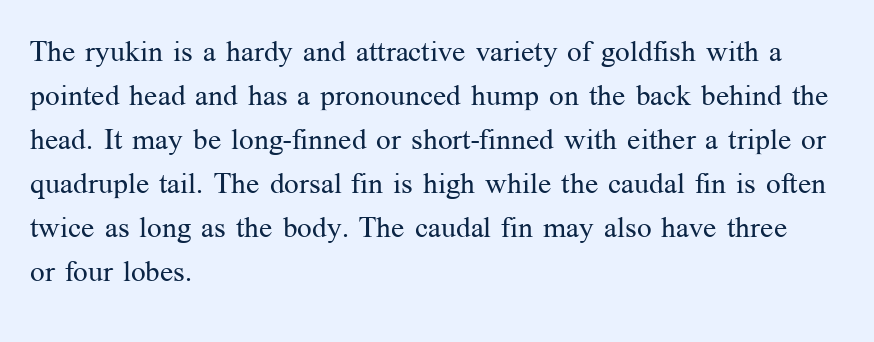
{"serif": "yes", "italic": "no", "bold": "no", "weight": "regular", "width": "normal", "stroke_contrast": "medium", "x_height": "medium", "monospaced": "no", "underline": "no", "align": "left", "line_spacing": "normal", "line_spacing_ratio": 1.52, "letter_spacing": "normal", "letter_spacing_em": 0.0, "glyph_px": 29}
